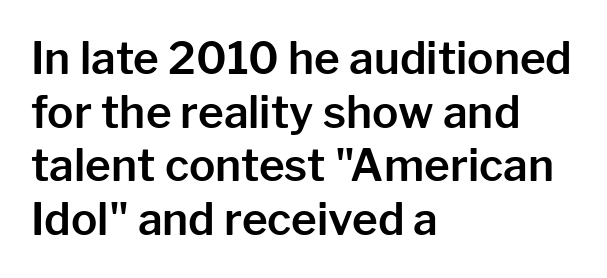
Q: Is the text italic (slanted)? A: No, it is upright.
Q: Is the typeface a serif or a sans-serif typeface? A: Sans-serif.
Q: Is the text underlined? A: No.
Q: How is the paragraph aligned? A: Left-aligned.
Q: Is the spacing between letters normal or unusually wide? A: Normal.
Q: Width (condensed, normal, or wide)? A: Normal.
Q: Stroke contrast? A: Low.
Q: x-height? A: Medium.
Q: Monospaced? A: No.
